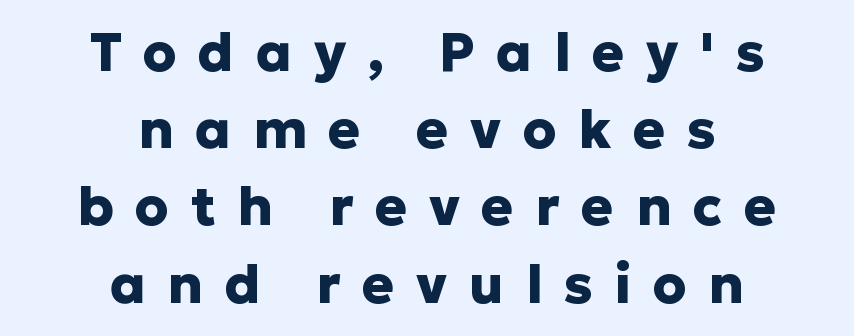
{"serif": "no", "italic": "no", "bold": "yes", "weight": "heavy", "width": "normal", "stroke_contrast": "low", "x_height": "medium", "monospaced": "no", "underline": "no", "align": "center", "line_spacing": "normal", "line_spacing_ratio": 1.43, "letter_spacing": "wide", "letter_spacing_em": 0.4, "glyph_px": 54}
